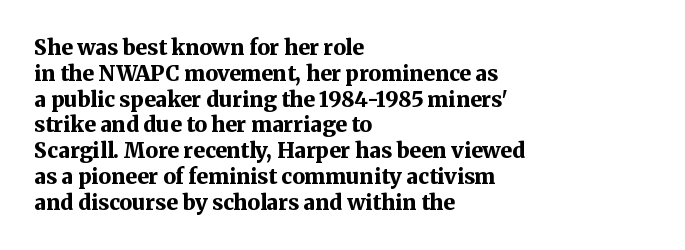
Q: Is the text bold? A: Yes.
Q: Is the text italic (slanted)? A: No, it is upright.
Q: Is the text underlined? A: No.
Q: How is the paragraph aligned? A: Left-aligned.
Q: Is the spacing between letters normal or unusually wide? A: Normal.
